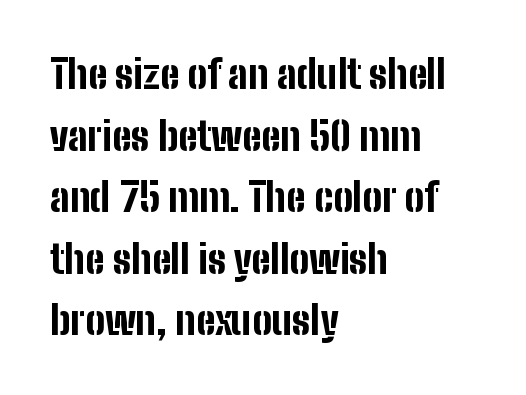
The image shows 39 px bold, condensed sans-serif type, upright; set left-aligned, normal line spacing (1.58x), normal letter spacing, not underlined; low stroke contrast and a medium x-height.
